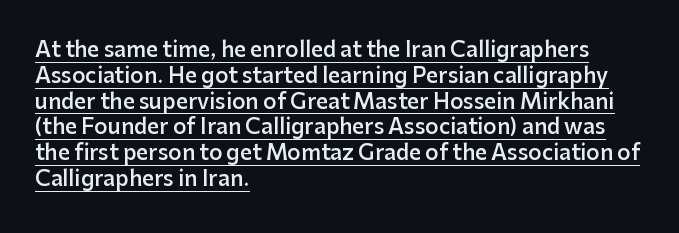
Q: Is the text bold? A: Semi-bold.
Q: Is the text italic (slanted)? A: No, it is upright.
Q: Is the text underlined? A: Yes.
Q: How is the paragraph aligned? A: Left-aligned.
Q: Is the spacing between letters normal or unusually wide? A: Normal.
